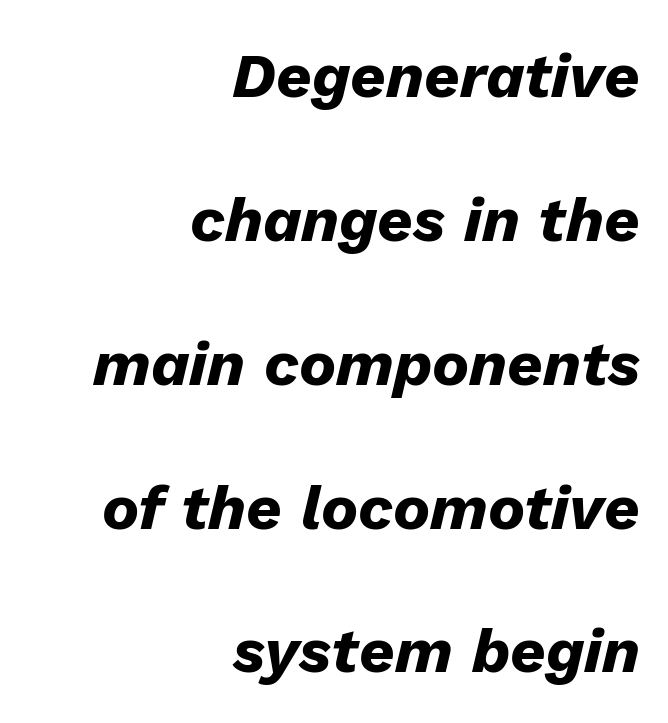
The image shows 62 px heavy type, italic (leaning right); set right-aligned, loose line spacing (2.32x), normal letter spacing, not underlined; low stroke contrast and a medium x-height.
